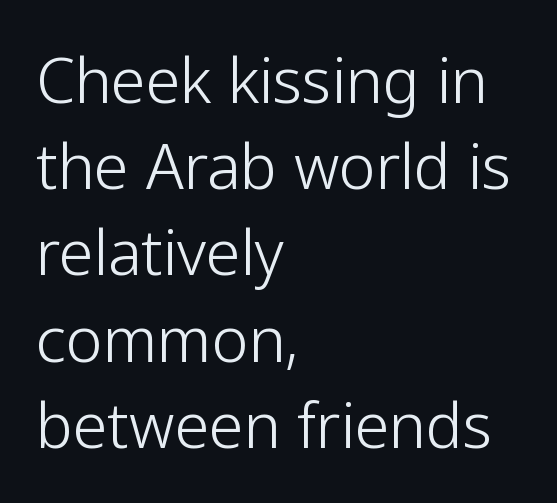
The image shows 62 px light sans-serif type, upright; set left-aligned, normal line spacing (1.39x), normal letter spacing, not underlined; low stroke contrast and a medium x-height.
